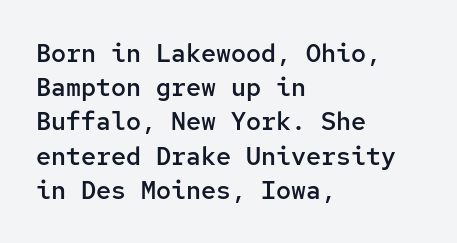
{"italic": "no", "bold": "semi", "underline": "no", "align": "left", "line_spacing": "normal", "line_spacing_ratio": 1.37, "letter_spacing": "normal", "letter_spacing_em": 0.0, "glyph_px": 25}
